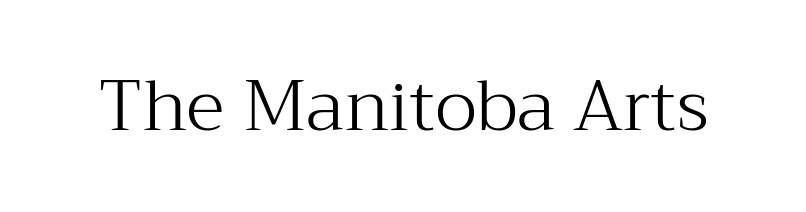
Nothing heavy about these letters — not bold at all. The letters advance in unequal steps, a hallmark of proportional type. Words appear dense and cohesive because spacing is normal. The passage shown is not underscored anywhere. The typeface chosen for these lines features serifs.
